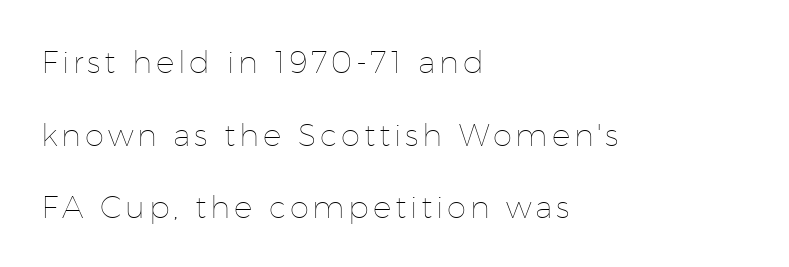
The type sits square on the baseline with zero lean. Quick note: underline off. The rendering anchors every line to the left-hand side. Looks like regular typesetting: each glyph gets only the width it needs. Baseline-to-baseline distance is far greater than the letter height.
